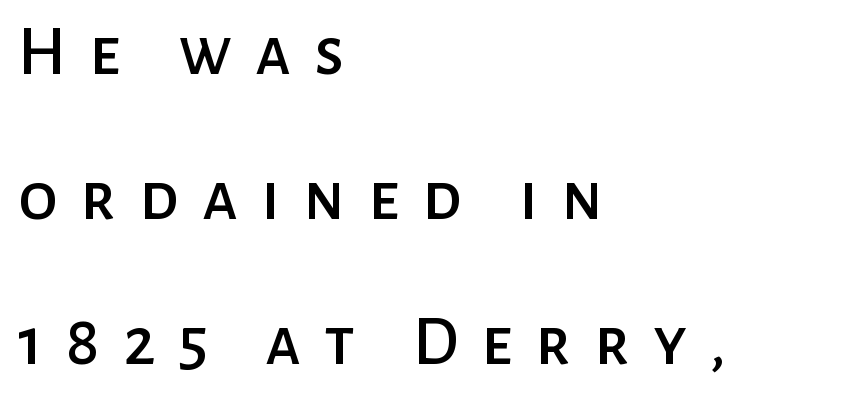
The image shows 70 px sans-serif type, upright; set left-aligned, loose line spacing (2.07x), unusually wide letter spacing (+0.33 em), not underlined; low stroke contrast and a medium x-height.
